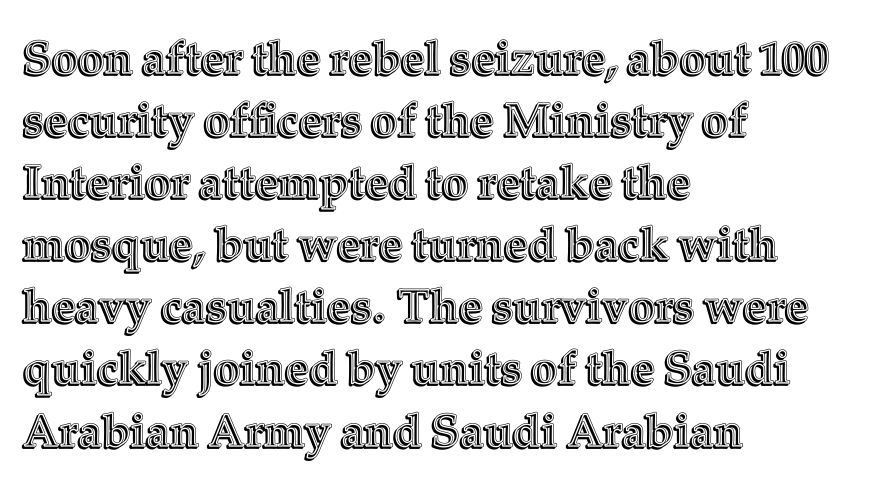
The image shows 46 px text type, upright; set left-aligned, normal line spacing (1.35x), normal letter spacing, not underlined; a medium x-height.
